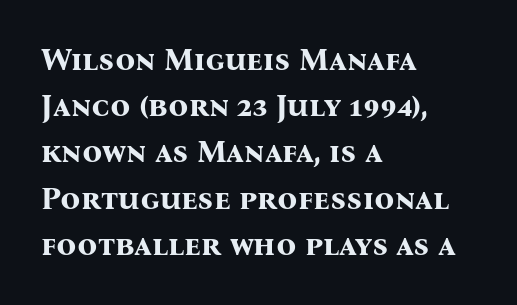
Q: Is the text bold? A: Yes.
Q: Is the text italic (slanted)? A: No, it is upright.
Q: Is the typeface a serif or a sans-serif typeface? A: Serif.
Q: Is the text underlined? A: No.
Q: How is the paragraph aligned? A: Left-aligned.
Q: Is the spacing between letters normal or unusually wide? A: Normal.
Q: Is the spacing between lines tight, normal or loose? A: Normal.
Q: Width (condensed, normal, or wide)? A: Normal.
Q: Stroke contrast? A: Medium.
Q: x-height? A: Medium.
Q: Monospaced? A: No.
